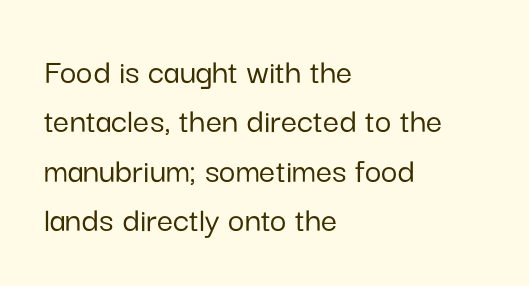
The image shows 36 px sans-serif type, upright; set left-aligned, normal line spacing (1.37x), normal letter spacing, not underlined; low stroke contrast and a medium x-height.
